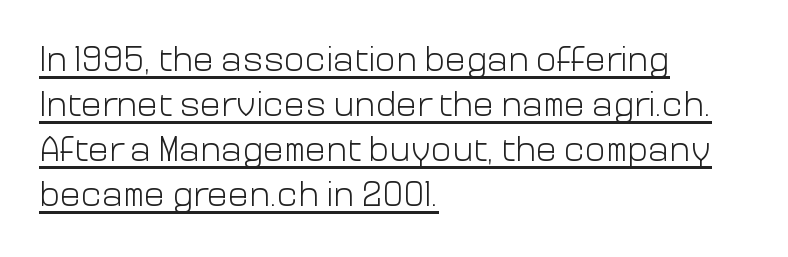
The image shows 35 px light sans-serif type, upright; set left-aligned, normal line spacing (1.29x), normal letter spacing, underlined; low stroke contrast and a medium x-height.
